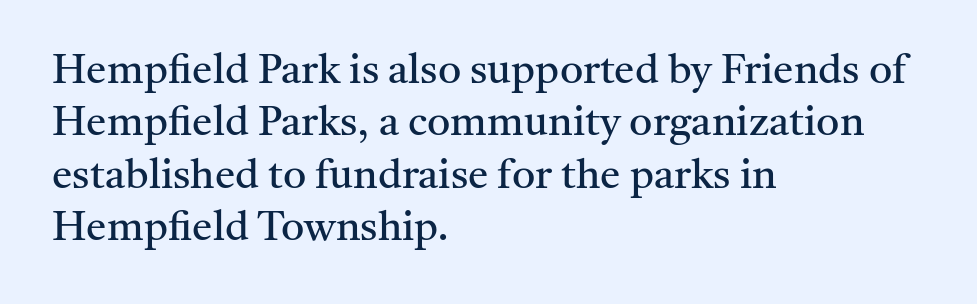
The typeface has the unassuming heft of standard copy or less. This rendering leaves character spacing at its baseline value. You can tell it's not italic because the verticals are truly vertical. Spacing verdict: proportional, widths tailored to each character.
